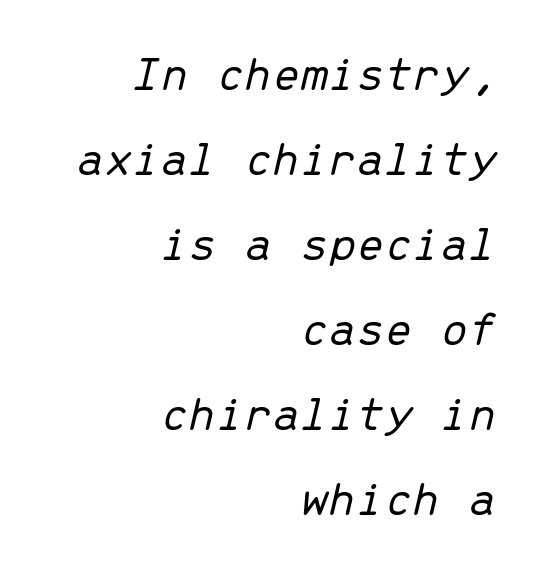
The letters are slanted; this is an italic face. Each letter, wide or thin by design, is forced into the same width here. The font is comparable to plain body text, perhaps lighter. Baseline-to-baseline distance is the conventional proportion of letter height.
